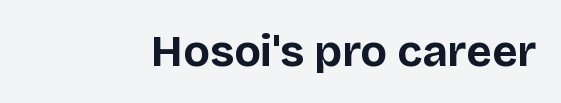
{"serif": "no", "italic": "no", "bold": "yes", "weight": "bold", "width": "normal", "stroke_contrast": "low", "x_height": "large", "monospaced": "no", "underline": "no", "letter_spacing": "normal", "letter_spacing_em": 0.0, "glyph_px": 44}
